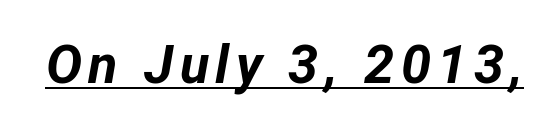
Q: Is the text bold? A: Yes.
Q: Is the text italic (slanted)? A: Yes, it leans right by about 12 degrees.
Q: Is the text underlined? A: Yes.
Q: Width (condensed, normal, or wide)? A: Normal.
Q: Stroke contrast? A: Low.
Q: x-height? A: Medium.
Q: Monospaced? A: No.
